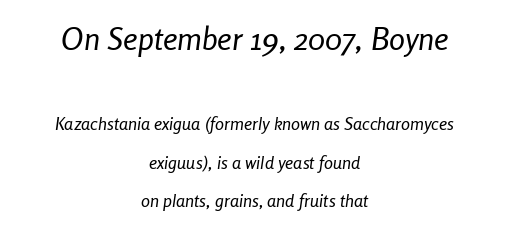
The image shows 32 px regular-weight, condensed type, italic (leaning right); set centered, loose line spacing (2.14x), normal letter spacing, not underlined; the first (top) block is 1.78x larger; low stroke contrast and a medium x-height.
